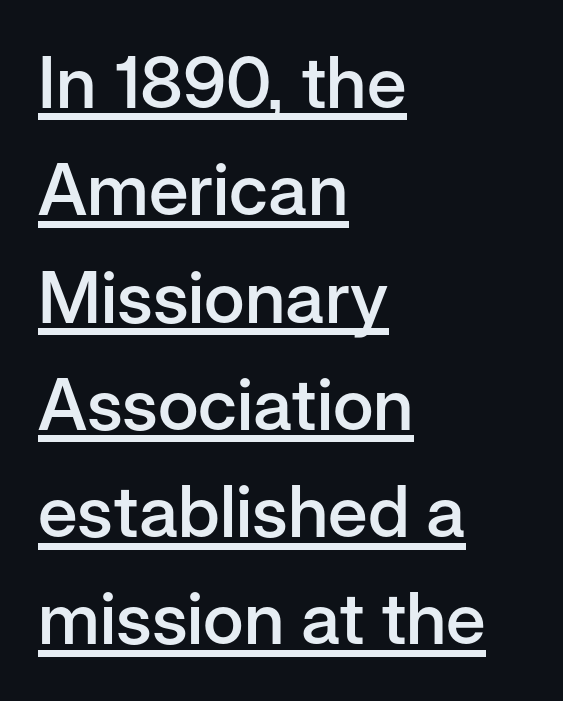
The image shows 72 px semibold sans-serif type, upright; set left-aligned, normal line spacing (1.49x), normal letter spacing, underlined; low stroke contrast and a medium x-height.
